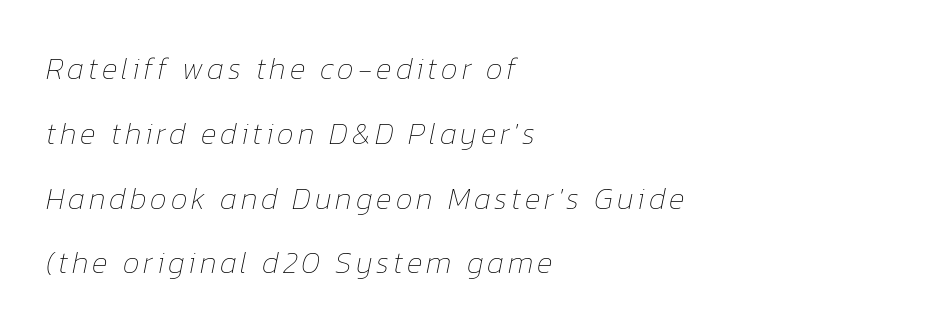
The image shows 30 px thin type, italic (leaning right); set left-aligned, loose line spacing (2.16x), not underlined; low stroke contrast and a medium x-height.
